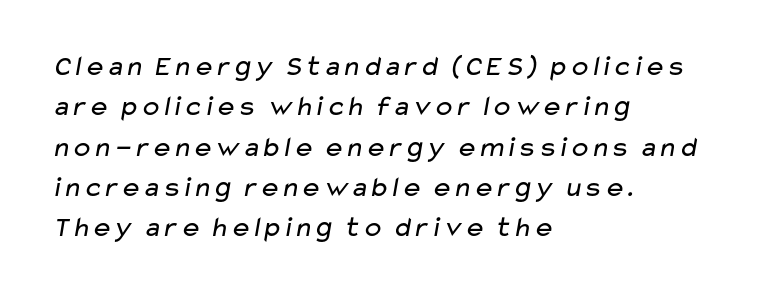
{"serif": "no", "bold": "no", "weight": "regular", "width": "wide", "stroke_contrast": "low", "x_height": "medium", "monospaced": "no", "underline": "no", "align": "left", "line_spacing": "normal", "line_spacing_ratio": 1.39, "letter_spacing": "normal", "letter_spacing_em": 0.0, "glyph_px": 29}
